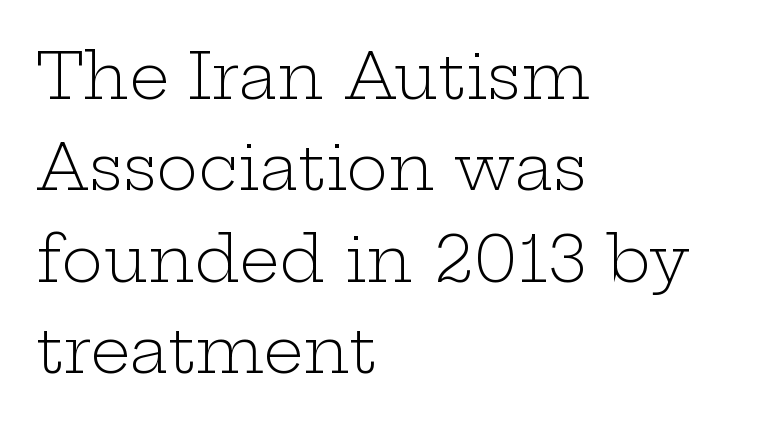
Q: Is the text bold? A: No.
Q: Is the text italic (slanted)? A: No, it is upright.
Q: Is the typeface a serif or a sans-serif typeface? A: Serif.
Q: Is the text underlined? A: No.
Q: How is the paragraph aligned? A: Left-aligned.
Q: Is the spacing between letters normal or unusually wide? A: Normal.
Q: Is the spacing between lines tight, normal or loose? A: Normal.
Q: Width (condensed, normal, or wide)? A: Wide.
Q: Stroke contrast? A: Low.
Q: x-height? A: Medium.
Q: Monospaced? A: No.
